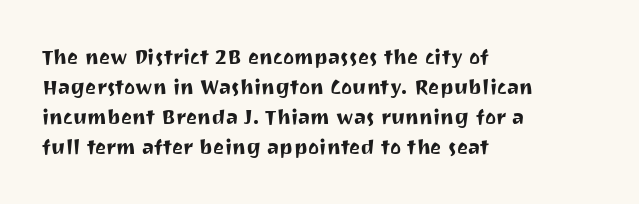
{"italic": "no", "underline": "no", "align": "left", "line_spacing": "normal", "line_spacing_ratio": 1.43, "letter_spacing": "normal", "letter_spacing_em": 0.0, "glyph_px": 21}
